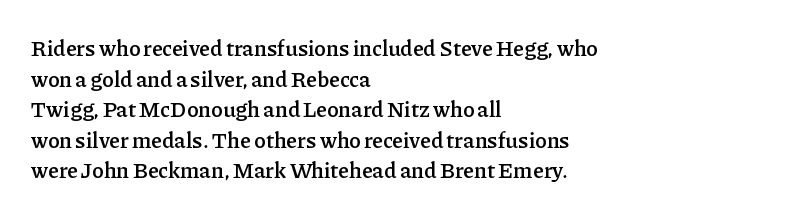
When letters stand straight like this, we call the style roman or upright. The space beneath each line is pristine and unruled. Horizontal alignment here is leftward, the default for most running prose. The gaps between neighbouring characters are ordinary and unremarkable. Students, this is semibold: more ink than regular, less than bold.
